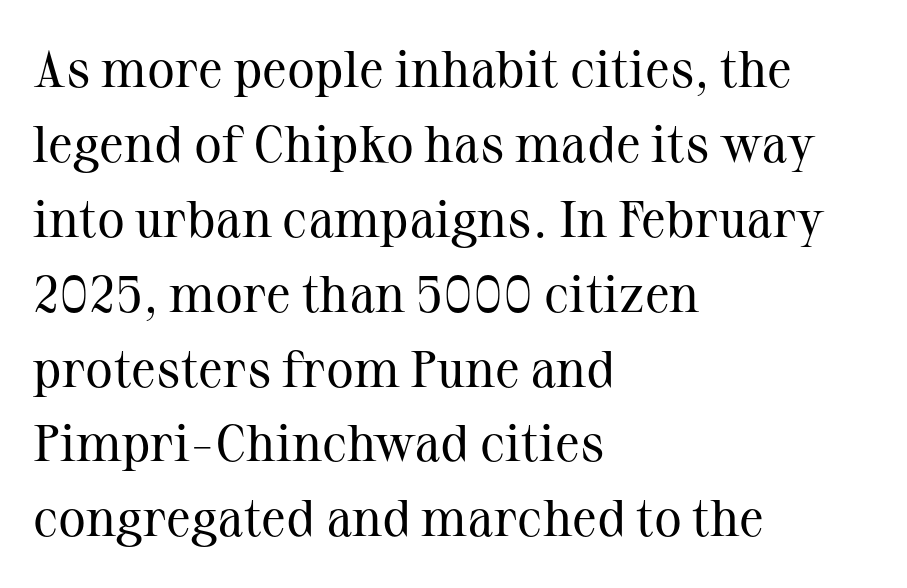
Underline: absent. The rendering uses natural spacing where letterforms have individual widths. The rendering uses a moderate line-height, typical for paragraphs. The face looks like a standard text weight, possibly lighter.
